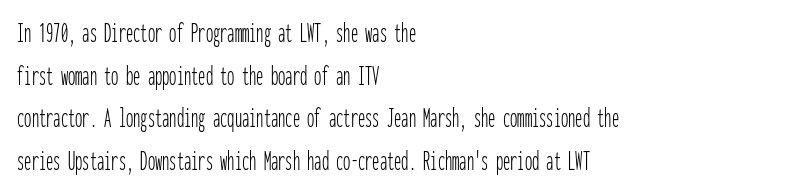
{"serif": "no", "italic": "no", "bold": "no", "weight": "thin", "width": "condensed", "stroke_contrast": "low", "x_height": "medium", "monospaced": "yes", "underline": "no", "align": "left", "line_spacing": "normal", "line_spacing_ratio": 1.47, "letter_spacing": "normal", "letter_spacing_em": 0.0, "glyph_px": 29}
